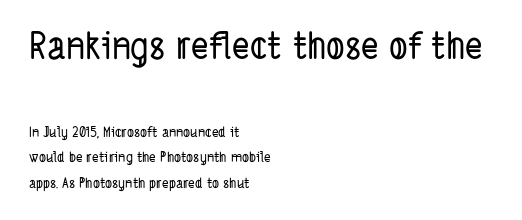
The lines are quadded left. What kind of face is this? One without serifs — a sans. The gaps between neighbouring characters are ordinary and unremarkable. The face used here is proportionally spaced, like ordinary book or web type. The strip under each line holds only bare page.
